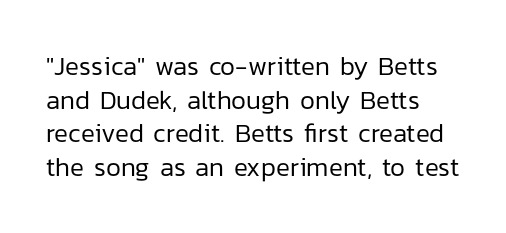
Q: Is the text bold? A: No.
Q: Is the text italic (slanted)? A: No, it is upright.
Q: Is the text underlined? A: No.
Q: Is the spacing between letters normal or unusually wide? A: Normal.
Q: Is the spacing between lines tight, normal or loose? A: Normal.
